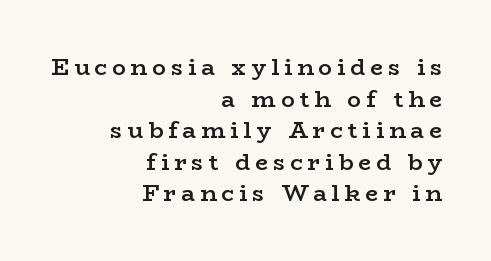
The font is running at a semibold setting, under full bold. Vertical strokes here are truly vertical. The ragged edge is on the left, which tells us the setting is flush right. Observe the wide spacing: letters keep a clear distance from each other.
